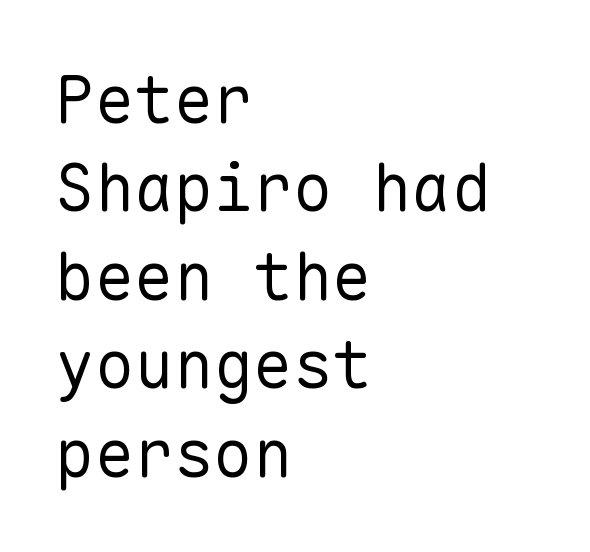
Letters rest on an invisible, unmarked baseline. Here the glyphs are tracked normally, forming tight word shapes. A sans-serif font was chosen for this passage. Notice how descenders clear the ascenders below comfortably — that's standard leading. Fixed-width glyphs throughout — classic coding-font behaviour. These lines stack with their left ends in a neat column.
